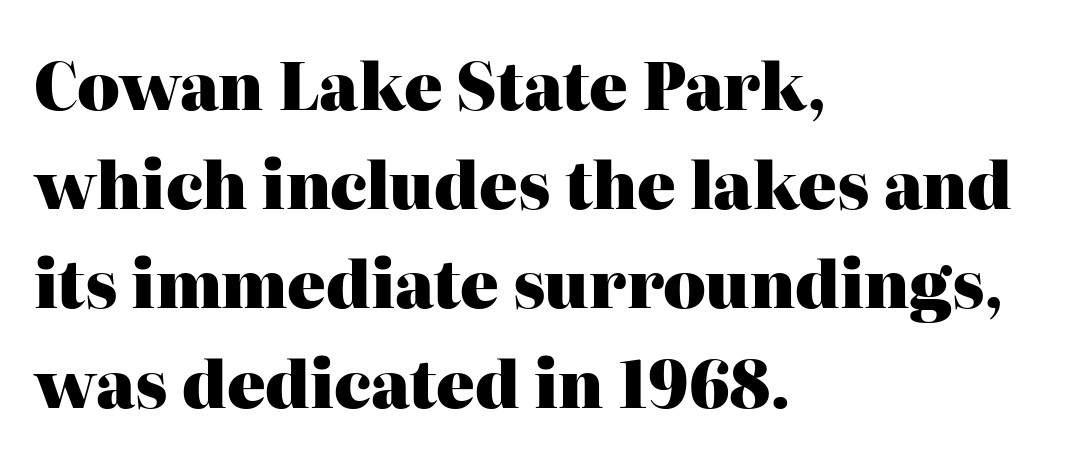
Q: Is the text bold? A: Yes.
Q: Is the text italic (slanted)? A: No, it is upright.
Q: Is the typeface a serif or a sans-serif typeface? A: Serif.
Q: Is the text underlined? A: No.
Q: How is the paragraph aligned? A: Left-aligned.
Q: Is the spacing between letters normal or unusually wide? A: Normal.
Q: Is the spacing between lines tight, normal or loose? A: Normal.
Q: Width (condensed, normal, or wide)? A: Normal.
Q: Stroke contrast? A: High.
Q: x-height? A: Medium.
Q: Monospaced? A: No.
